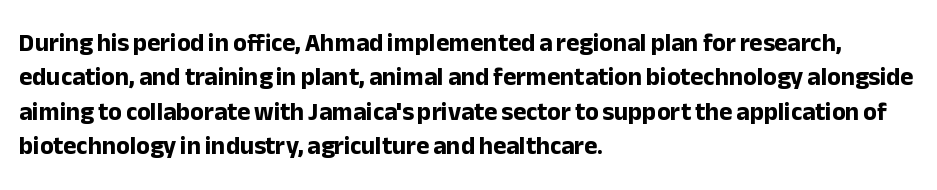
Plain, unruled lines of type. Italic: no, the glyphs are upright roman. The face used here has the dense, thick strokes of a bold. Compared with typical paragraphs, the rows here are spaced about the same. The paragraph has a hard left edge and a soft right edge. Here the glyphs are tracked normally, forming tight word shapes.
